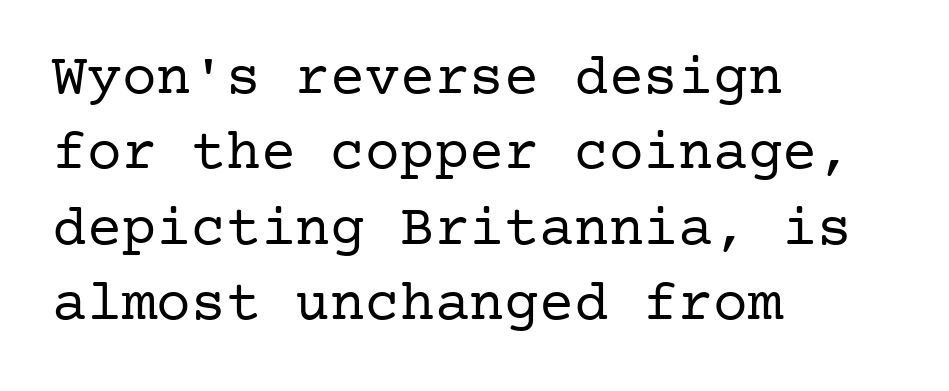
Compared with typical body copy, the letter spacing here is the same. Little horizontal feet cap the strokes, marking this as serif type. The space between consecutive lines is moderate. Weight: regular or lighter. The specimen reads as upright at a glance. Unmarked baselines from the first word to the last.
